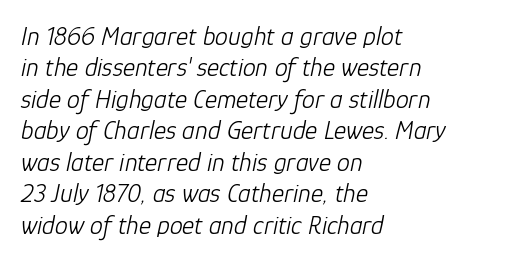
The image shows 26 px text type, italic (leaning right); set left-aligned, line spacing 1.21x, normal letter spacing, not underlined.
